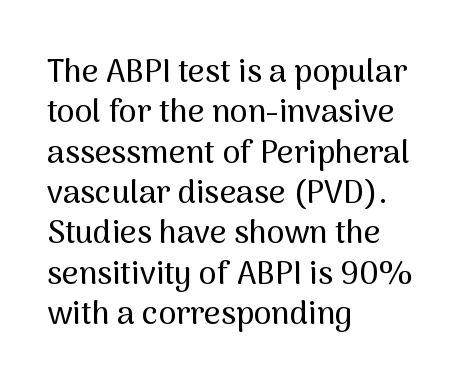
Whoever set this chose a conventional vertical rhythm. Unlike italic type, these characters show no tilt at all. The passage shown is not underscored anywhere. These lines are rendered in a variable-pitch font. Stroke terminals: plain, sans-serif. The face used here is rendered with its standard letterfit.
